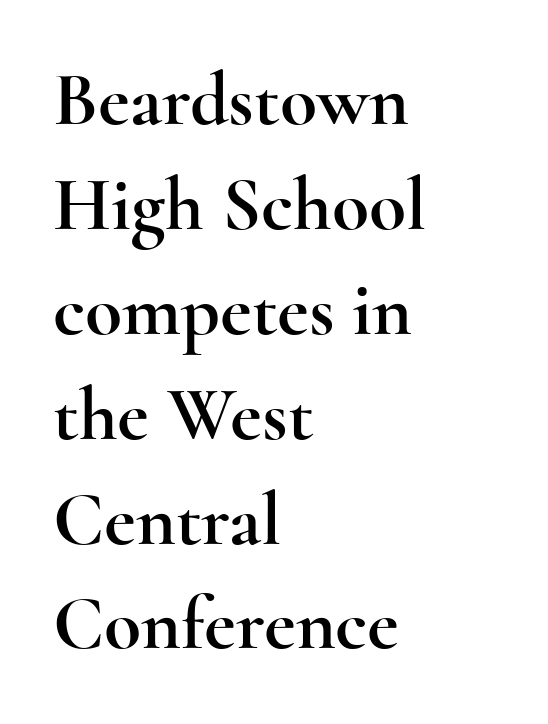
{"serif": "yes", "italic": "no", "width": "wide", "x_height": "small", "monospaced": "no", "underline": "no", "align": "left", "line_spacing": "normal", "line_spacing_ratio": 1.38, "letter_spacing": "normal", "letter_spacing_em": 0.0, "glyph_px": 76}
